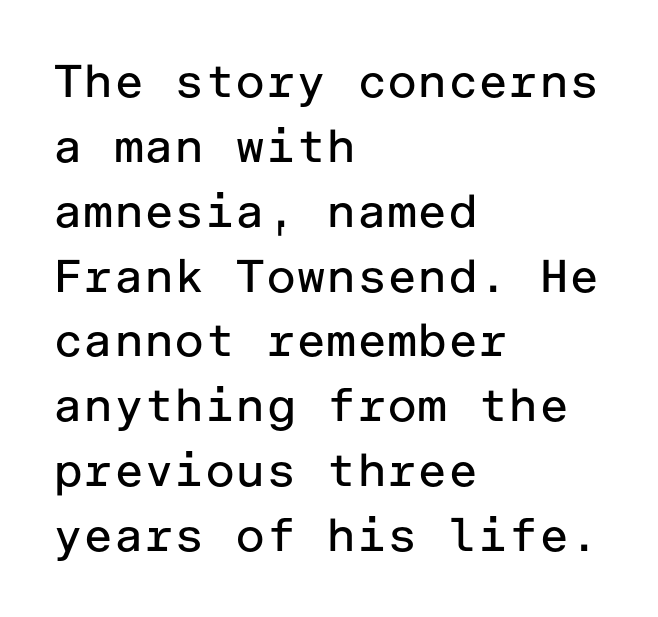
The image shows 46 px regular-weight sans-serif type, upright; set left-aligned, normal line spacing (1.41x), normal letter spacing, not underlined; low stroke contrast and a medium x-height.
